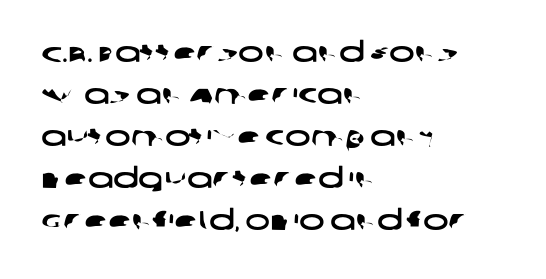
The image shows 27 px text type; set left-aligned, normal line spacing (1.56x), normal letter spacing, not underlined.
